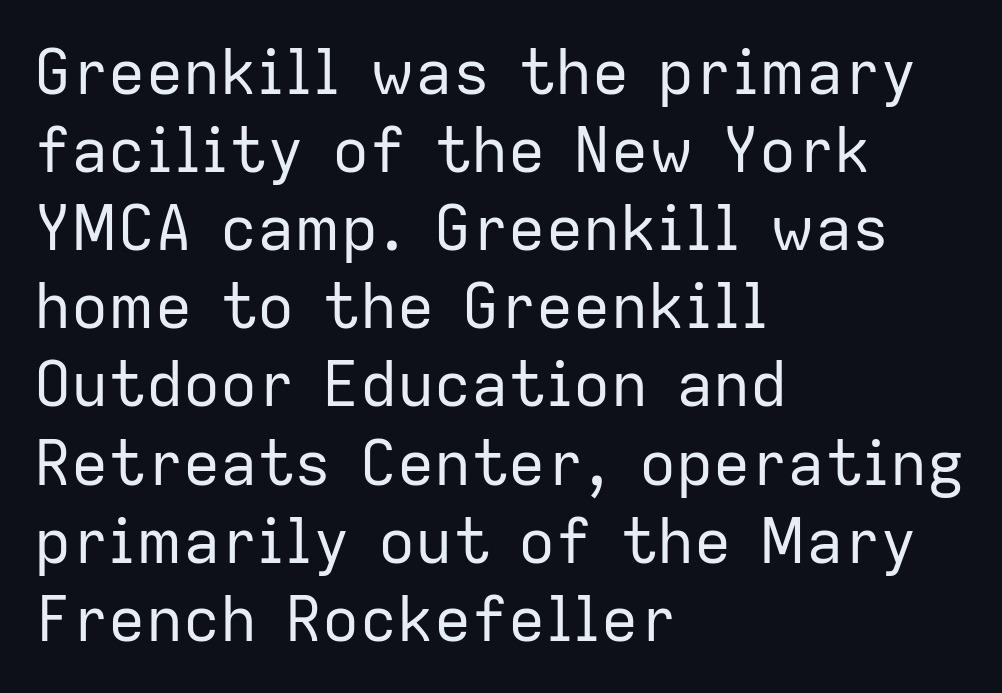
The image shows 62 px regular-weight sans-serif type, upright; set left-aligned, normal line spacing (1.26x), normal letter spacing, not underlined; low stroke contrast and a medium x-height.
